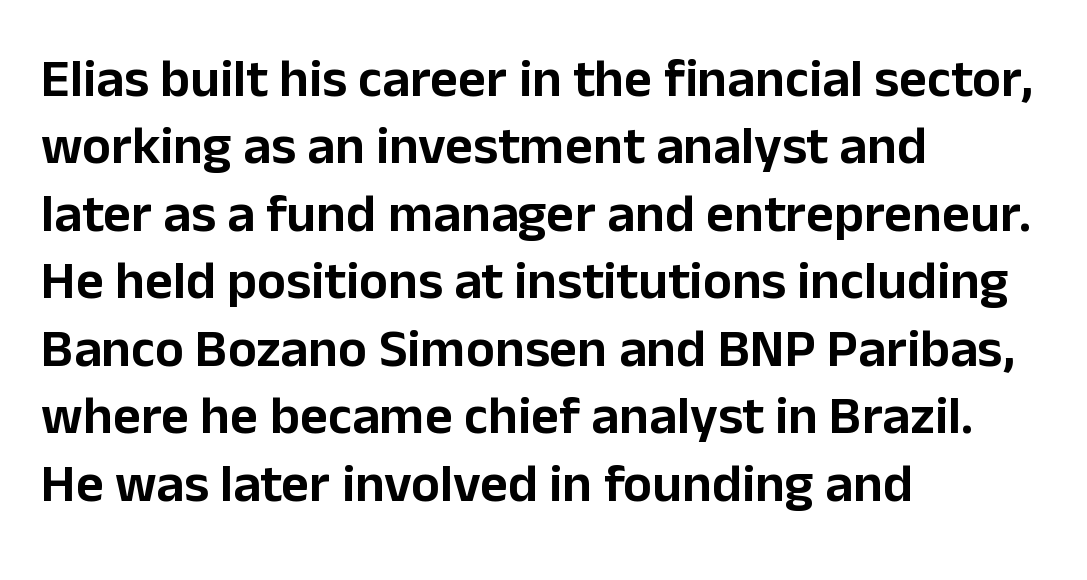
Q: Is the text italic (slanted)? A: No, it is upright.
Q: Is the typeface a serif or a sans-serif typeface? A: Sans-serif.
Q: Is the text underlined? A: No.
Q: How is the paragraph aligned? A: Left-aligned.
Q: Is the spacing between letters normal or unusually wide? A: Normal.
Q: Is the spacing between lines tight, normal or loose? A: Normal.
Q: Width (condensed, normal, or wide)? A: Normal.
Q: Stroke contrast? A: Low.
Q: x-height? A: Medium.
Q: Monospaced? A: No.
